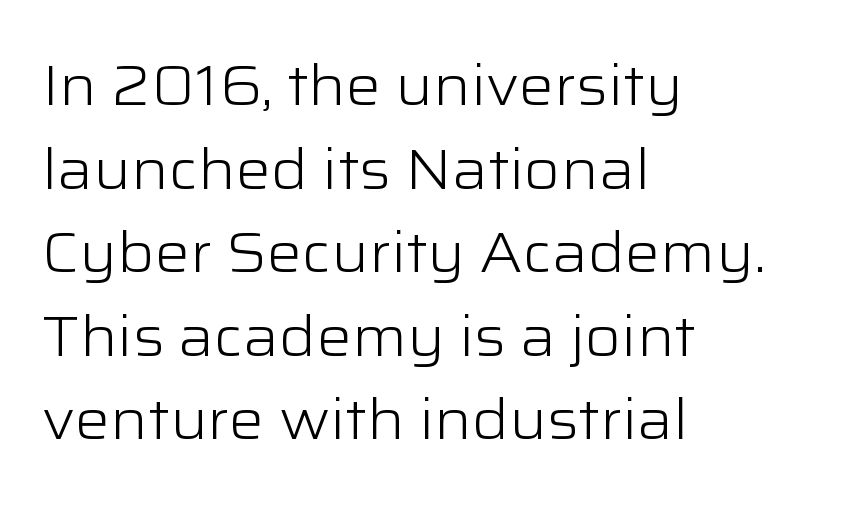
Q: Is the text bold? A: No.
Q: Is the text italic (slanted)? A: No, it is upright.
Q: Is the typeface a serif or a sans-serif typeface? A: Sans-serif.
Q: Is the text underlined? A: No.
Q: How is the paragraph aligned? A: Left-aligned.
Q: Is the spacing between letters normal or unusually wide? A: Normal.
Q: Is the spacing between lines tight, normal or loose? A: Normal.
Q: Width (condensed, normal, or wide)? A: Wide.
Q: Stroke contrast? A: Low.
Q: x-height? A: Medium.
Q: Monospaced? A: No.
